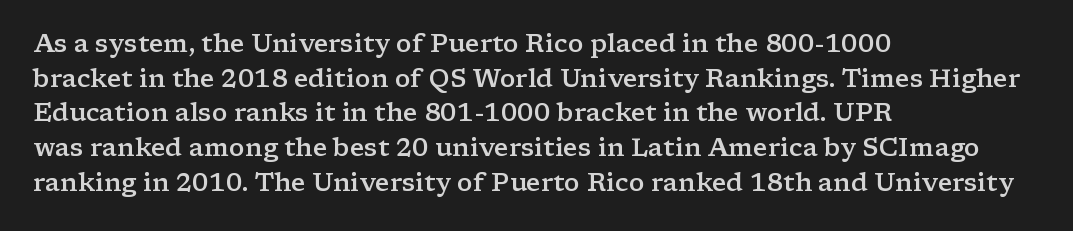
Q: Is the text bold? A: Semi-bold.
Q: Is the text italic (slanted)? A: No, it is upright.
Q: Is the text underlined? A: No.
Q: How is the paragraph aligned? A: Left-aligned.
Q: Is the spacing between letters normal or unusually wide? A: Normal.
Q: Is the spacing between lines tight, normal or loose? A: Normal.
